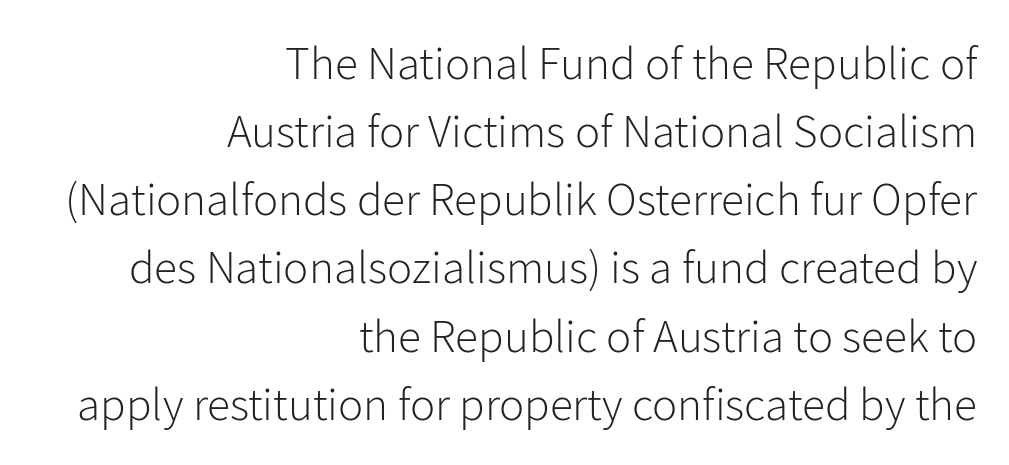
This is not heavy type; no bold has been used. Note the varied advance widths — an 'i' is clearly narrower than an 'm'. The passage is arranged like a letterhead date or caption credit — flush right. The foot of each line stays bare and open. Is there much room between lines? A standard amount, neither cramped nor airy.
